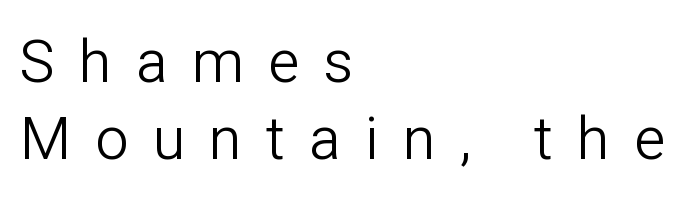
The rag falls on the right side of this text block. Line spacing here is normal. Check where the strokes stop: nothing finishes them off — pure sans. Counters stay open thanks to moderate or lighter strokes. A bare baseline throughout the passage. Tall strokes in this sample are plumb rather than angled.
